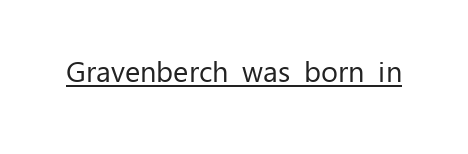
{"serif": "no", "italic": "no", "bold": "no", "weight": "regular", "width": "normal", "stroke_contrast": "low", "x_height": "medium", "monospaced": "no", "underline": "yes", "letter_spacing": "normal", "letter_spacing_em": 0.0, "glyph_px": 29}
